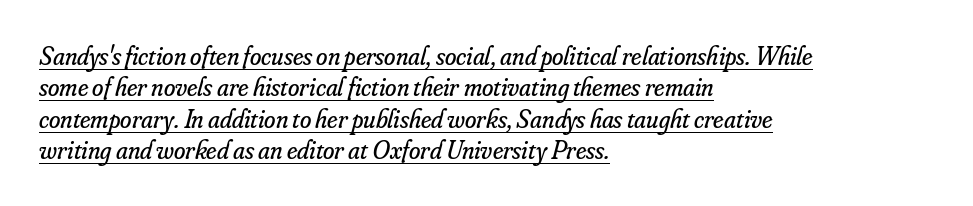
Q: Is the text bold? A: No.
Q: Is the text italic (slanted)? A: Yes, it leans right by about 16 degrees.
Q: Is the text underlined? A: Yes.
Q: How is the paragraph aligned? A: Left-aligned.
Q: Is the spacing between letters normal or unusually wide? A: Normal.
